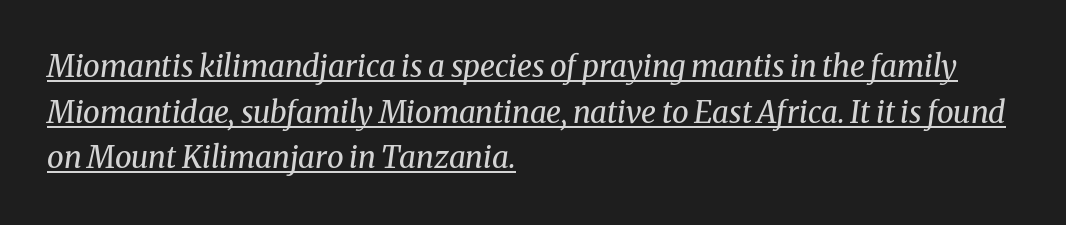
{"serif": "yes", "italic": "yes", "lean": "right", "slant_degrees": 8, "bold": "no", "weight": "regular", "width": "normal", "stroke_contrast": "medium", "x_height": "medium", "monospaced": "no", "underline": "yes", "align": "left", "line_spacing": "normal", "line_spacing_ratio": 1.52, "letter_spacing": "normal", "letter_spacing_em": 0.0, "glyph_px": 30}
